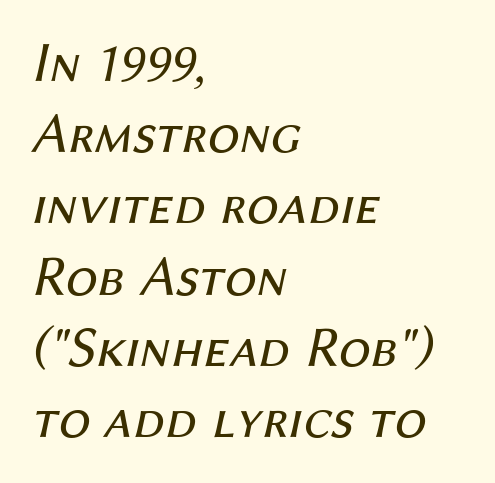
You could not count columns in this text — the font is proportionally spaced. Only glyphs here, with clear space below each row. Rows of type keep a routine distance in the vertical direction. A typesetter would call this zero additional tracking. The lines are quadded left.
